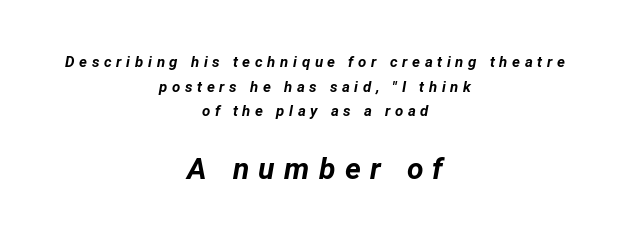
Heft: maximum for text — a bold. Larger block? The one below; the one above is distinctly smaller. Compared with ordinary roman type, these characters are visibly tilted. You could only call the tracking loose — the letters float apart.
